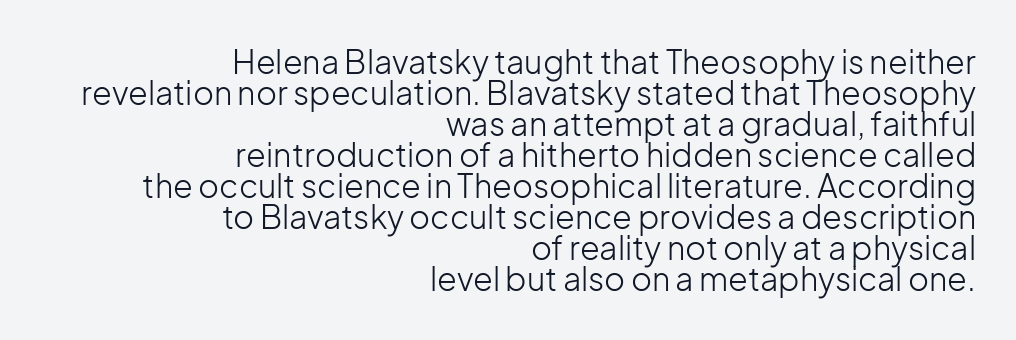
Reading down the block, your eye finds every line finishing at a fixed right position. Quick note: underline off. Interline gaps are noticeably narrow in this sample. No heavy texture on the line: the type isn't bold.
